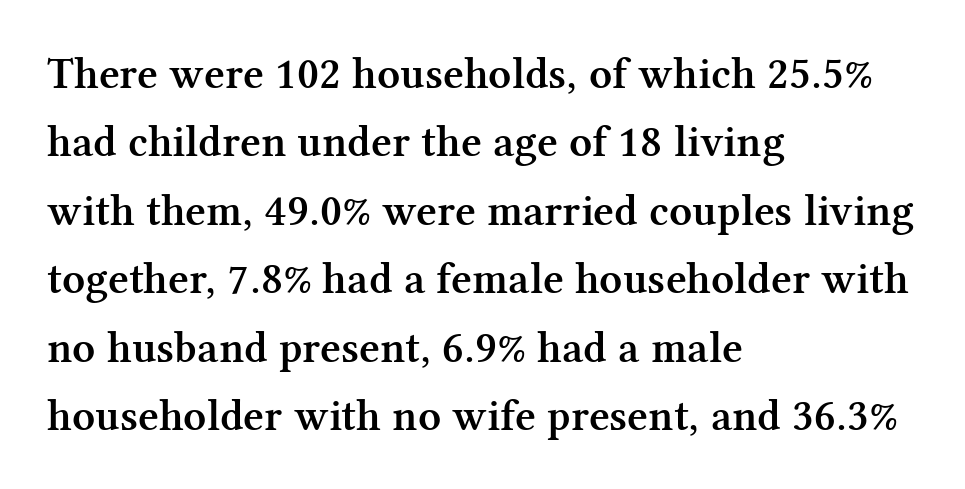
The image shows 45 px semibold serif type, upright; set left-aligned, normal line spacing (1.52x), normal letter spacing, not underlined; medium stroke contrast and a medium x-height.
